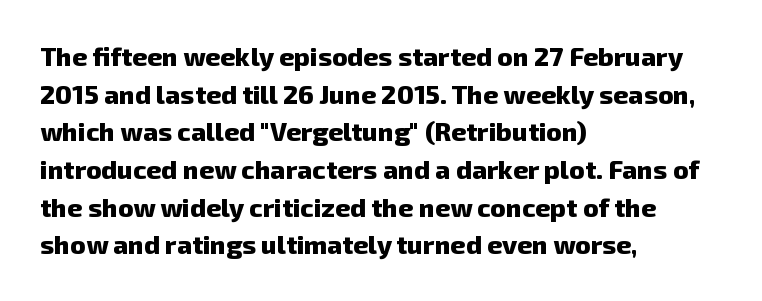
{"bold": "yes", "underline": "no", "align": "left", "line_spacing": "normal", "line_spacing_ratio": 1.45, "letter_spacing": "normal", "letter_spacing_em": 0.0, "glyph_px": 26}
